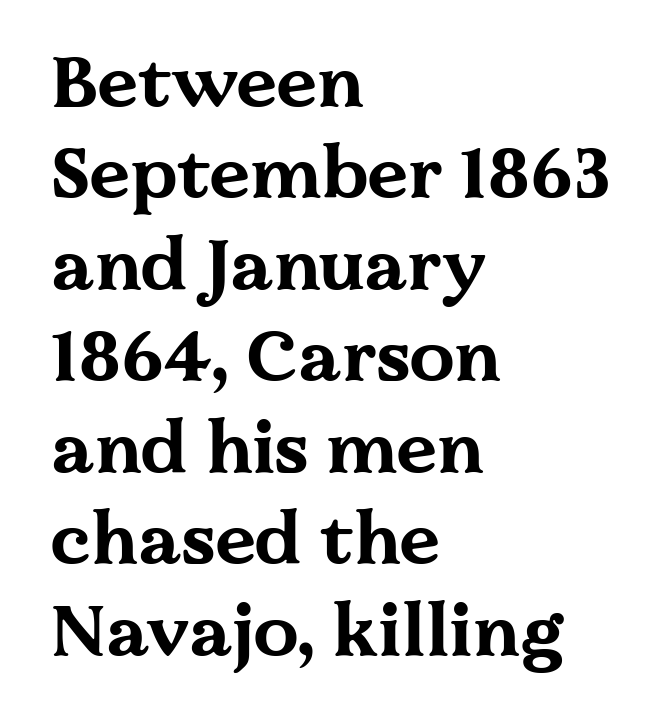
The rendering anchors every line to the left-hand side. Yep, those are serifs on the letters. Quick note: interline space is typical. Italic? Not at all — the glyphs are vertical. Here the glyphs are tracked normally, forming tight word shapes.
